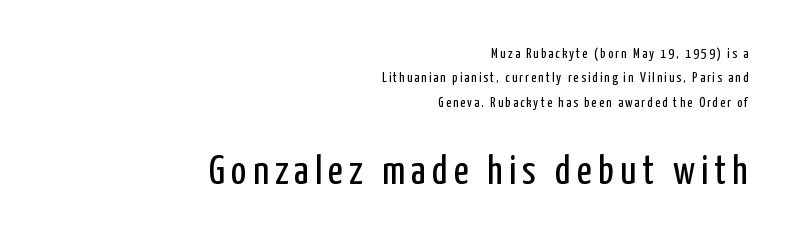
{"serif": "no", "italic": "no", "bold": "no", "weight": "regular", "width": "condensed", "stroke_contrast": "low", "x_height": "medium", "monospaced": "no", "underline": "no", "align": "right", "line_spacing_ratio": 1.74, "larger_block": "second", "size_ratio": 2.93, "glyph_px": 41}
